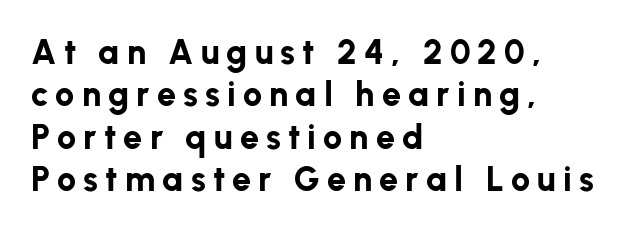
{"serif": "no", "italic": "no", "bold": "yes", "weight": "bold", "width": "normal", "stroke_contrast": "low", "x_height": "medium", "monospaced": "no", "underline": "no", "align": "left", "line_spacing": "normal", "line_spacing_ratio": 1.25, "letter_spacing": "wide", "letter_spacing_em": 0.21, "glyph_px": 34}
